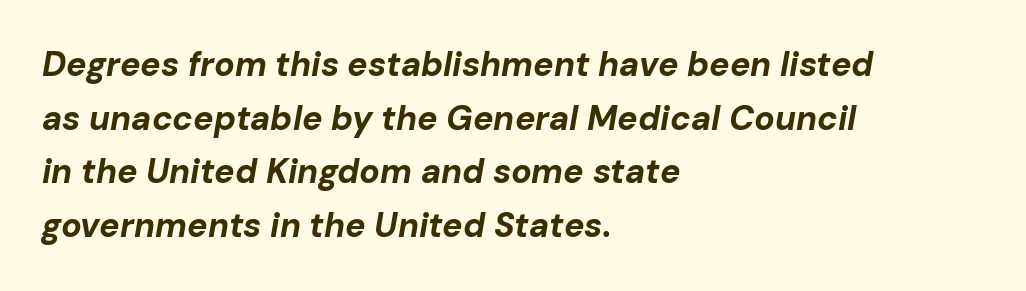
{"italic": "yes", "lean": "right", "slant_degrees": 10, "bold": "yes", "weight": "bold", "width": "normal", "stroke_contrast": "low", "x_height": "medium", "monospaced": "no", "underline": "no", "align": "left", "line_spacing": "normal", "line_spacing_ratio": 1.58, "letter_spacing": "normal", "letter_spacing_em": 0.0, "glyph_px": 34}
